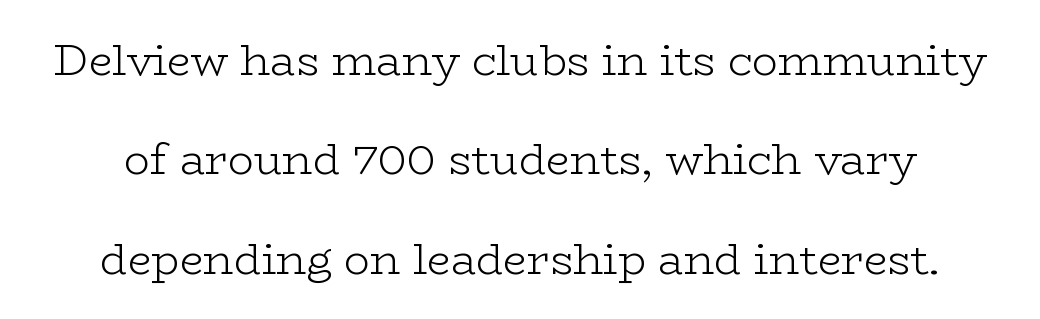
The image shows 43 px light, wide serif type, upright; set centered, loose line spacing (2.31x), normal letter spacing, not underlined; low stroke contrast and a medium x-height.
